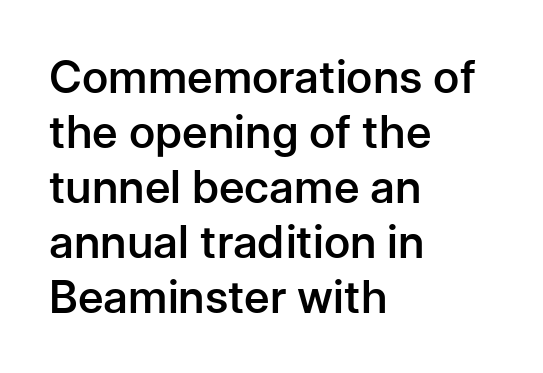
The lines in this sample share a left origin and differ only in where they stop. Letterform terminals end flat and unadorned throughout the passage. Every character sits straight up, as roman type does. These words are printed semibold, heavier than regular yet not bold. Check under the words: just untouched page.
